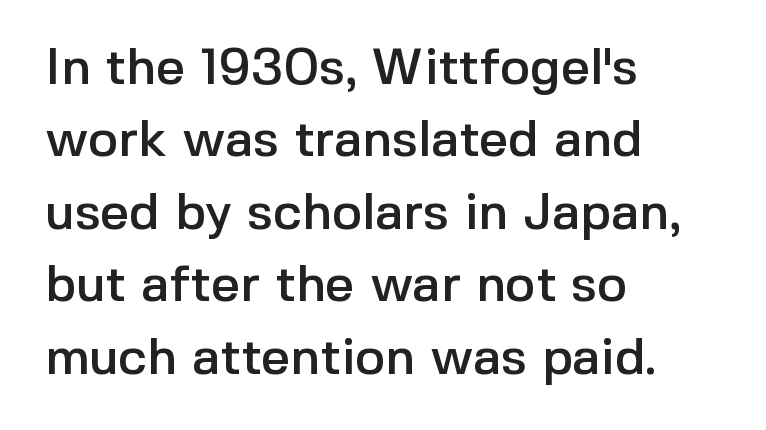
Q: Is the text italic (slanted)? A: No, it is upright.
Q: Is the typeface a serif or a sans-serif typeface? A: Sans-serif.
Q: Is the text underlined? A: No.
Q: How is the paragraph aligned? A: Left-aligned.
Q: Is the spacing between letters normal or unusually wide? A: Normal.
Q: Is the spacing between lines tight, normal or loose? A: Normal.
Q: Width (condensed, normal, or wide)? A: Normal.
Q: x-height? A: Medium.
Q: Monospaced? A: No.
